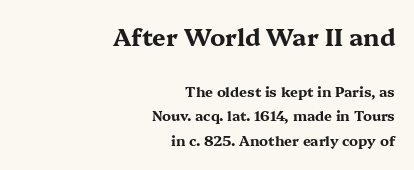
Every letter is thick-stroked: bold, no question. Horizontal alignment here is rightward, an uncommon choice for prose. Compare the two chunks: the upper has the greater cap height. Characters follow at the spacing the type designer built in. The glyphs are unaccompanied by any horizontal stroke below them.
